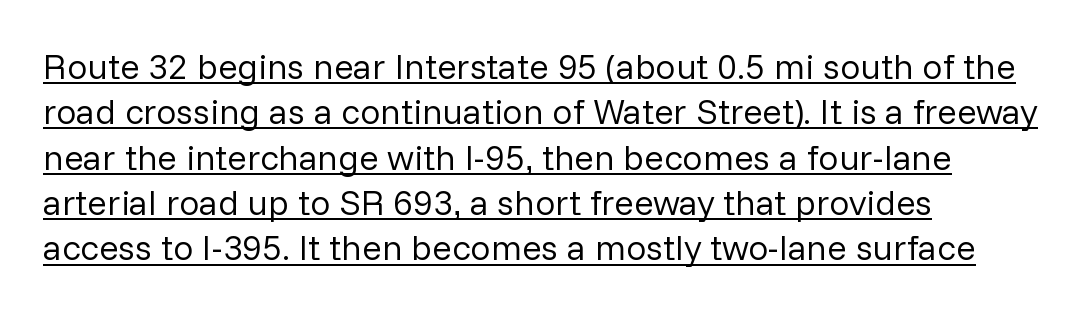
The image shows 36 px regular-weight sans-serif type, upright; set left-aligned, normal line spacing (1.26x), normal letter spacing, underlined; low stroke contrast and a medium x-height.
